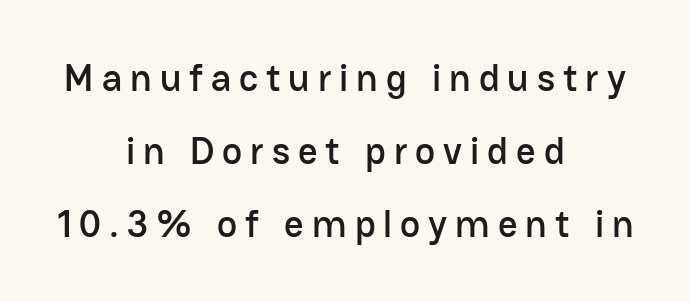
Every row of glyphs is offset so its center matches the block's center. These lines are rendered in a variable-pitch font. Regarding leading, the lines here are spaced well apart. Has an underline been added? It has not. Students, note that the glyphs here are deliberately spaced far apart.
